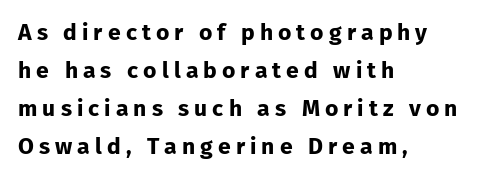
Q: Is the text bold? A: Yes.
Q: Is the text italic (slanted)? A: No, it is upright.
Q: Is the text underlined? A: No.
Q: How is the paragraph aligned? A: Left-aligned.
Q: Is the spacing between letters normal or unusually wide? A: Unusually wide.
Q: Is the spacing between lines tight, normal or loose? A: Normal.
